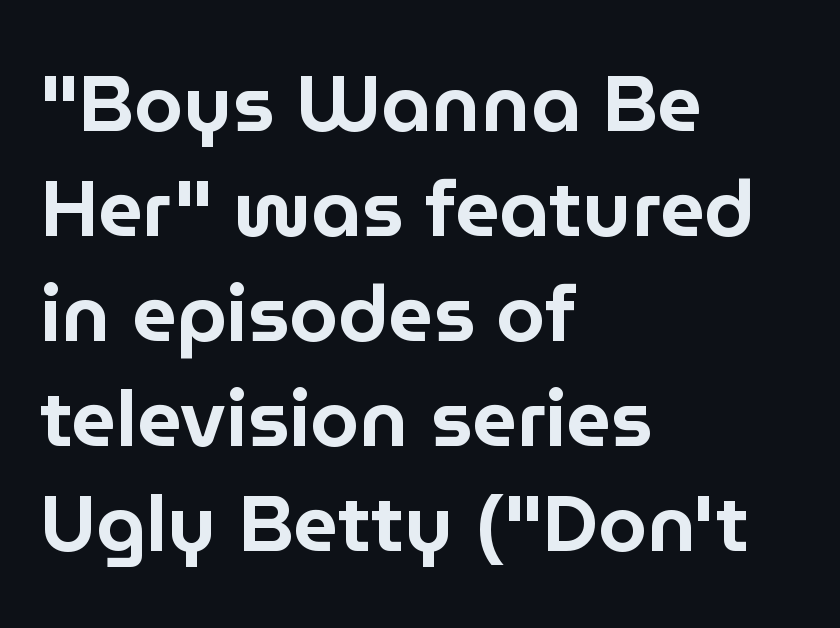
The image shows 79 px sans-serif type, upright; set left-aligned, normal line spacing (1.33x), normal letter spacing, not underlined; low stroke contrast and a medium x-height.
